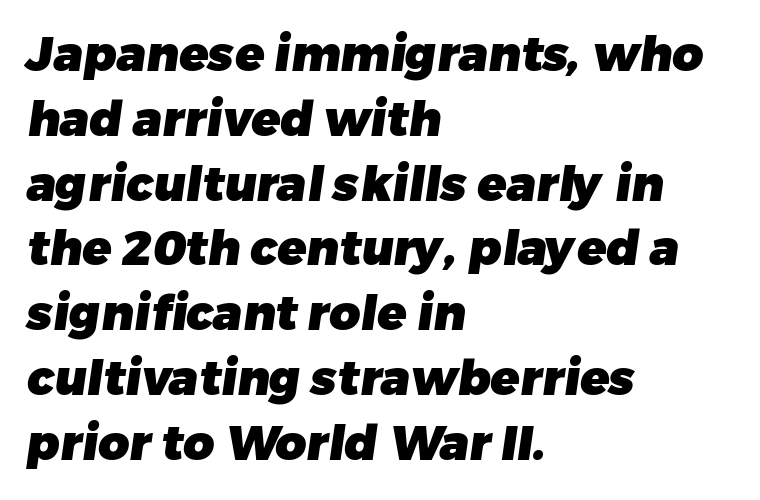
Q: Is the text bold? A: Yes.
Q: Is the typeface a serif or a sans-serif typeface? A: Sans-serif.
Q: Is the text underlined? A: No.
Q: How is the paragraph aligned? A: Left-aligned.
Q: Is the spacing between letters normal or unusually wide? A: Normal.
Q: Is the spacing between lines tight, normal or loose? A: Normal.
Q: Width (condensed, normal, or wide)? A: Normal.
Q: Stroke contrast? A: Low.
Q: x-height? A: Medium.
Q: Monospaced? A: No.
